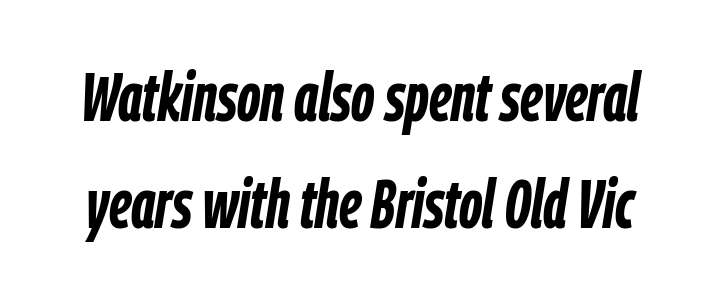
The gap between lines stays unmarked. Regarding leading, the lines here are spaced in the standard way. Does extra space separate the letters? No, they use regular spacing. I'd describe the lettering as bold — thick and assertive. The face used here has a pronounced slope to its letters.
